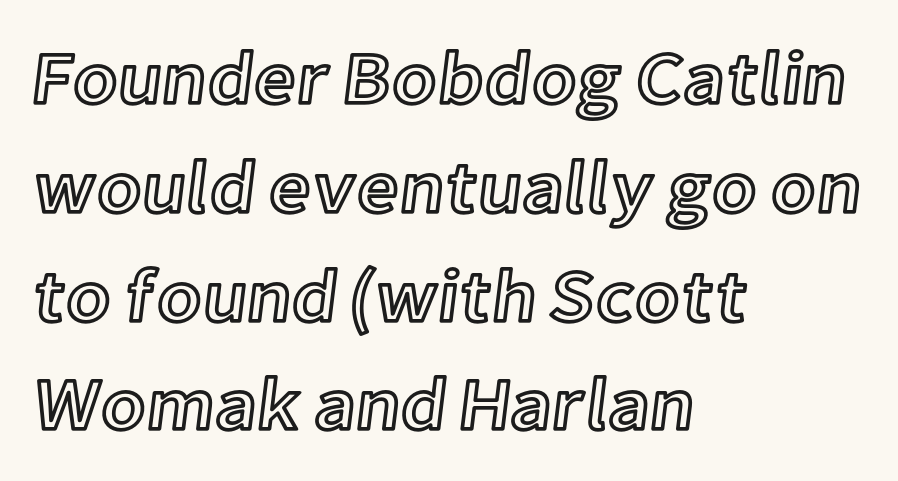
The image shows 74 px text type; set left-aligned, normal line spacing (1.47x), normal letter spacing, not underlined; a medium x-height.
